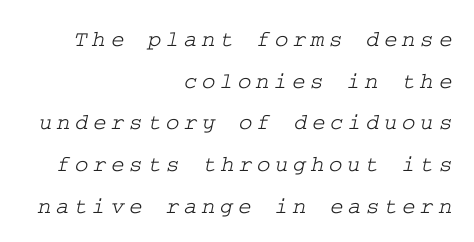
Spacing between characters has been opened up far beyond the box default. The string is rendered with underlining switched off. The passage is arranged like a letterhead date or caption credit — flush right.
